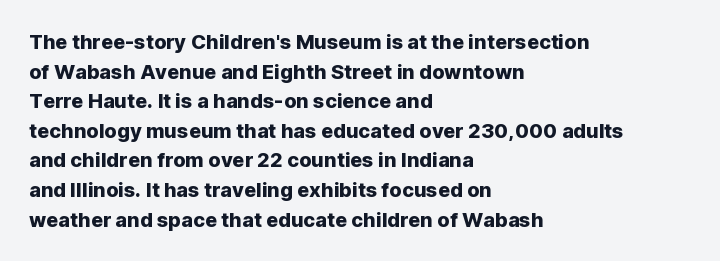
The image shows 20 px text type, upright; set left-aligned, normal line spacing (1.48x), normal letter spacing, not underlined.
